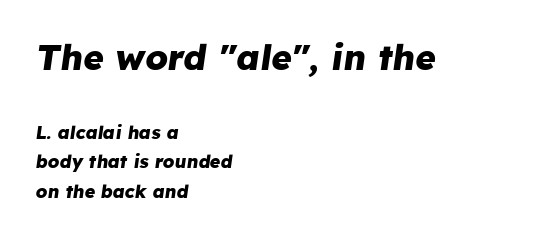
Quick note: italic. The foot of each line stays bare and open. These lines sit exactly where default settings would place them. The designer gave the opening block more size than the closing block. Which margin do the lines hug? The left one — the right edge is uneven.
